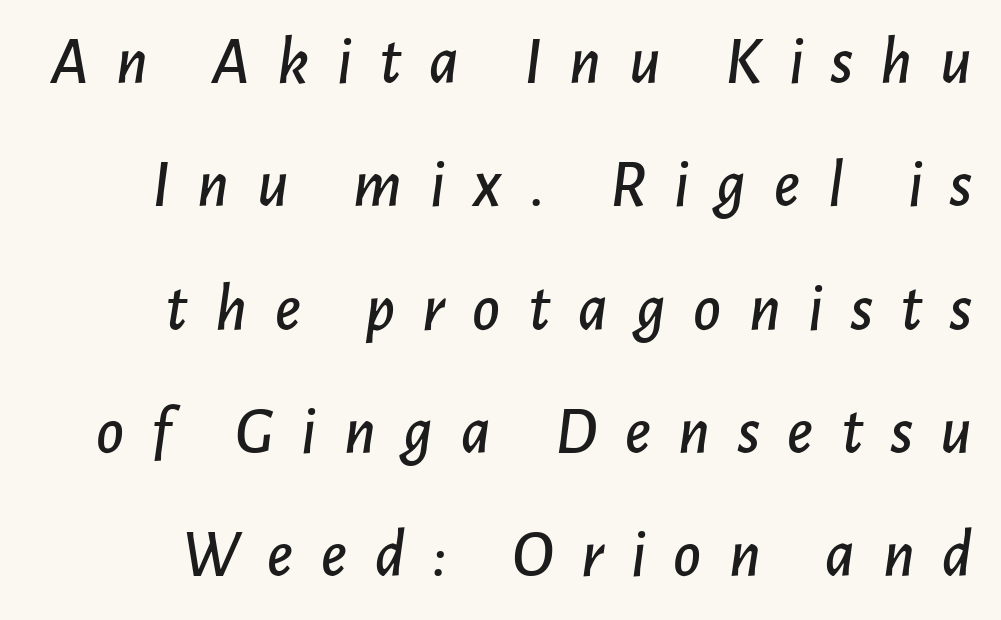
The image shows 67 px text type, italic (leaning right); set line spacing 1.84x, unusually wide letter spacing (+0.41 em), not underlined; low stroke contrast and a medium x-height.
